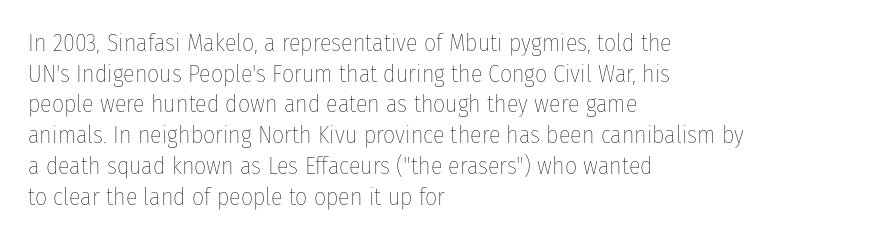
Is the type heavy? It reads as light-to-regular instead. Leftover space on each line is placed entirely after the last word. Characters follow at the spacing the type designer built in. The passage shown stacks its lines at a standard gap.
